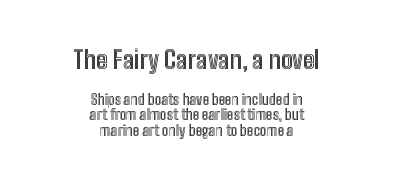
The image shows 24 px text type, upright; set centered, tight line spacing (1.11x), normal letter spacing, not underlined; the first (top) block is 1.71x larger.
